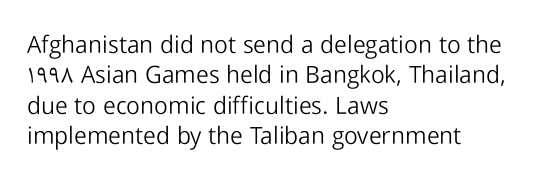
{"italic": "no", "bold": "no", "underline": "no", "align": "left", "line_spacing": "normal", "line_spacing_ratio": 1.27, "letter_spacing": "normal", "letter_spacing_em": 0.0, "glyph_px": 24}
